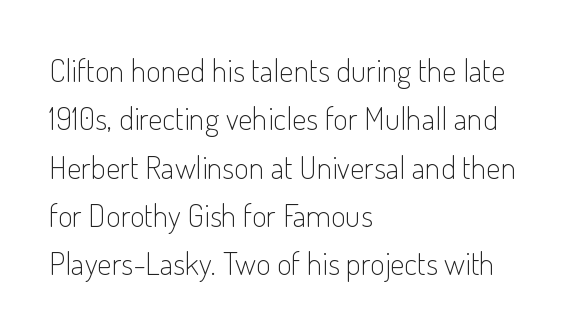
The image shows 32 px light, condensed sans-serif type, upright; set left-aligned, normal line spacing (1.51x), normal letter spacing, not underlined; low stroke contrast and a small x-height.
